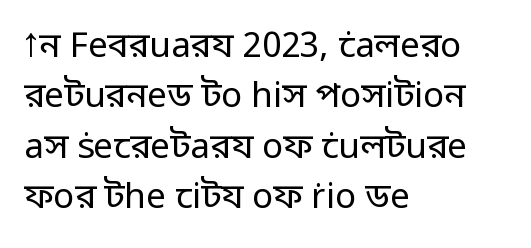
The image shows 35 px regular-weight sans-serif type, upright; set left-aligned, normal line spacing (1.44x), normal letter spacing, not underlined; low stroke contrast and a medium x-height.
